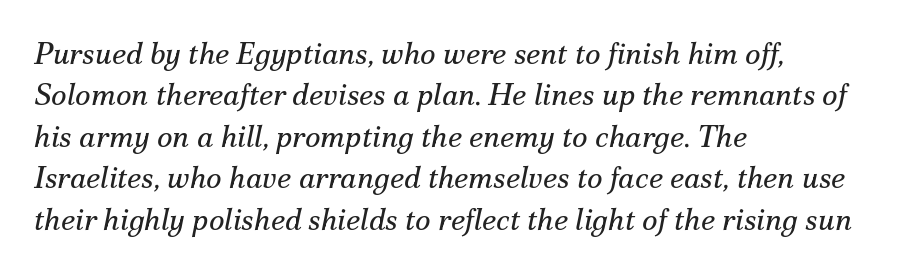
Q: Is the text bold? A: No.
Q: Is the text italic (slanted)? A: Yes, it leans right by about 12 degrees.
Q: Is the typeface a serif or a sans-serif typeface? A: Serif.
Q: Is the text underlined? A: No.
Q: How is the paragraph aligned? A: Left-aligned.
Q: Is the spacing between letters normal or unusually wide? A: Normal.
Q: Is the spacing between lines tight, normal or loose? A: Normal.
Q: Width (condensed, normal, or wide)? A: Normal.
Q: Stroke contrast? A: Medium.
Q: x-height? A: Small.
Q: Monospaced? A: No.
